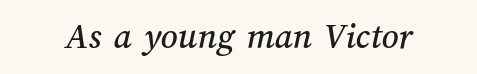
The image shows 37 px text type; set normal letter spacing, not underlined; medium stroke contrast and a medium x-height.
